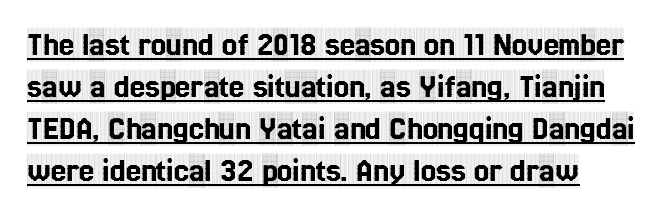
The image shows 34 px condensed serif type, upright; set line spacing 1.24x, normal letter spacing, underlined; a large x-height.
